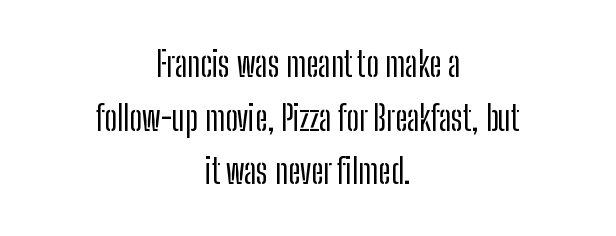
The image shows 34 px condensed sans-serif type, upright; set centered, normal line spacing (1.58x), normal letter spacing, not underlined; low stroke contrast and a medium x-height.
